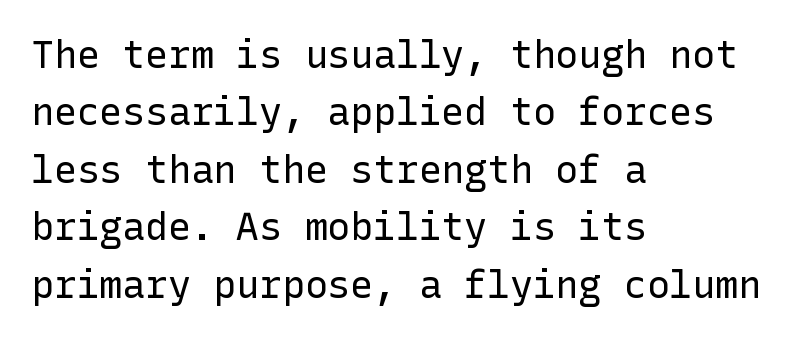
The image shows 38 px regular-weight sans-serif type, upright; set left-aligned, normal line spacing (1.51x), normal letter spacing, not underlined; low stroke contrast and a medium x-height.
